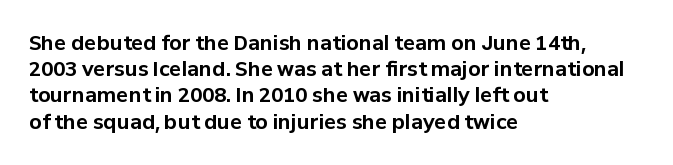
Leftover space on each line is placed entirely after the last word. Honestly, the row spacing looks completely unremarkable. This sample uses an upright cut, with every glyph sitting square on the baseline. A typesetter would call this zero additional tracking. Check the space under the baseline: it is left empty.
